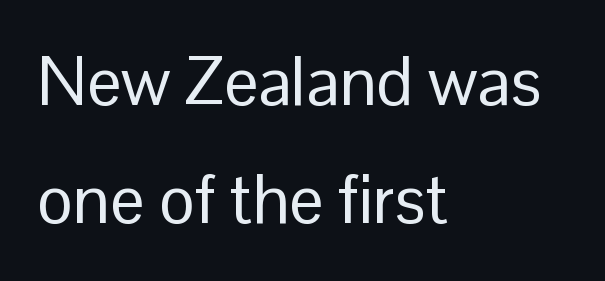
Q: Is the text bold? A: No.
Q: Is the text italic (slanted)? A: No, it is upright.
Q: Is the typeface a serif or a sans-serif typeface? A: Sans-serif.
Q: Is the text underlined? A: No.
Q: How is the paragraph aligned? A: Left-aligned.
Q: Is the spacing between letters normal or unusually wide? A: Normal.
Q: Width (condensed, normal, or wide)? A: Normal.
Q: Stroke contrast? A: Low.
Q: x-height? A: Medium.
Q: Monospaced? A: No.
